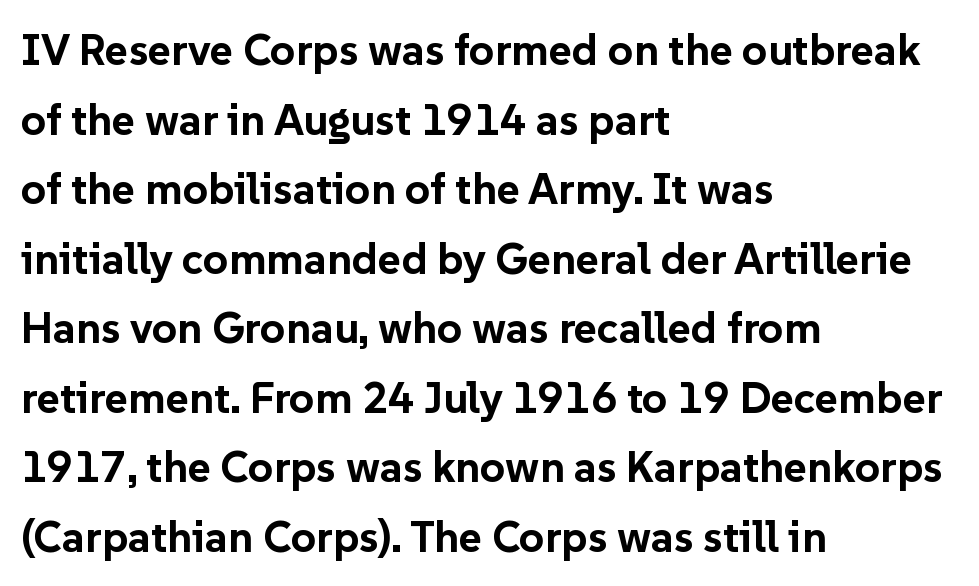
Q: Is the text bold? A: Yes.
Q: Is the text italic (slanted)? A: No, it is upright.
Q: Is the typeface a serif or a sans-serif typeface? A: Sans-serif.
Q: Is the text underlined? A: No.
Q: How is the paragraph aligned? A: Left-aligned.
Q: Is the spacing between letters normal or unusually wide? A: Normal.
Q: Is the spacing between lines tight, normal or loose? A: Normal.
Q: Width (condensed, normal, or wide)? A: Normal.
Q: Stroke contrast? A: Low.
Q: x-height? A: Medium.
Q: Monospaced? A: No.
